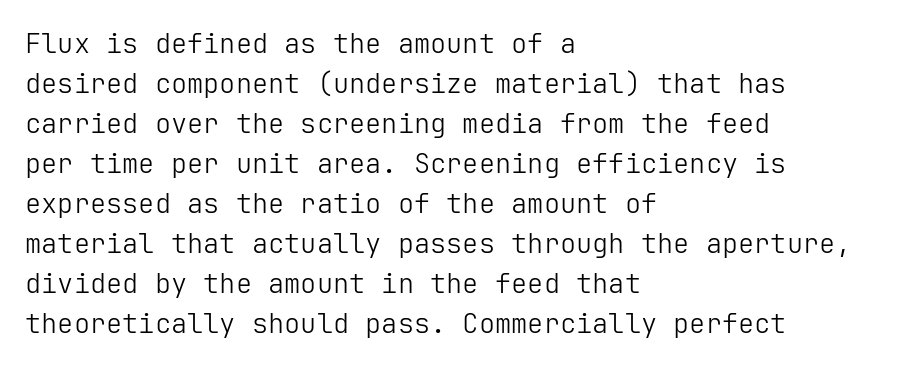
{"italic": "no", "bold": "no", "underline": "no", "align": "left", "line_spacing": "normal", "line_spacing_ratio": 1.48, "letter_spacing": "normal", "letter_spacing_em": 0.0, "glyph_px": 27}
